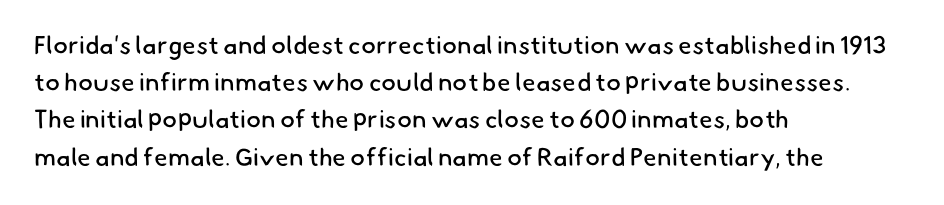
The image shows 25 px text type; set left-aligned, normal line spacing (1.49x), normal letter spacing, not underlined.
